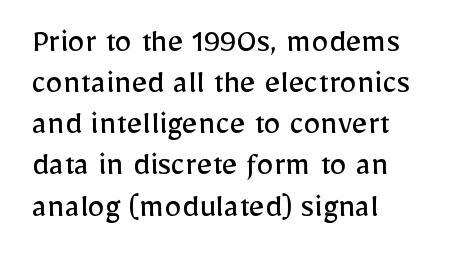
Q: Is the text bold? A: No.
Q: Is the text italic (slanted)? A: No, it is upright.
Q: Is the typeface a serif or a sans-serif typeface? A: Sans-serif.
Q: Is the text underlined? A: No.
Q: How is the paragraph aligned? A: Left-aligned.
Q: Is the spacing between letters normal or unusually wide? A: Normal.
Q: Width (condensed, normal, or wide)? A: Normal.
Q: Stroke contrast? A: Low.
Q: x-height? A: Medium.
Q: Monospaced? A: No.
